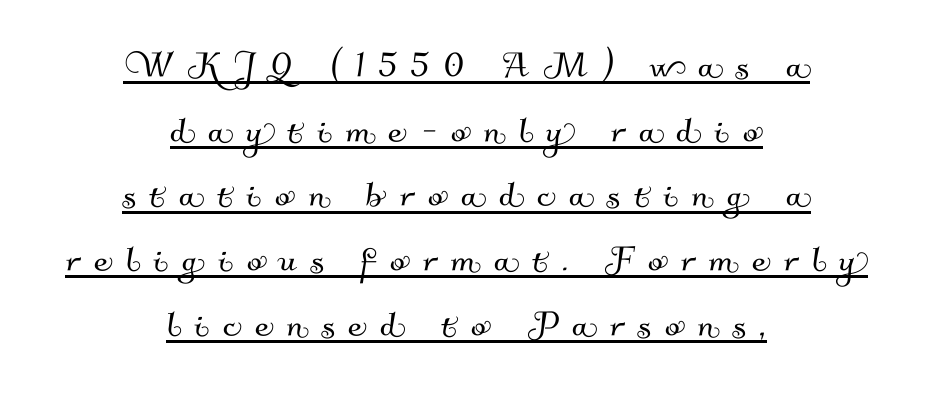
The image shows 44 px sans-serif type; set centered, normal line spacing (1.47x), unusually wide letter spacing (+0.31 em), underlined; medium stroke contrast and a small x-height.
